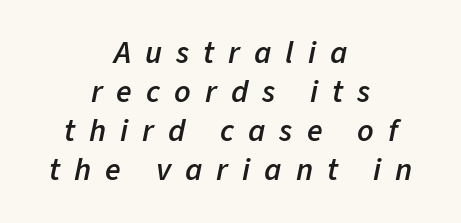
Q: Is the text bold? A: Semi-bold.
Q: Is the text italic (slanted)? A: Yes, it leans right by about 11 degrees.
Q: Is the text underlined? A: No.
Q: How is the paragraph aligned? A: Centered.
Q: Is the spacing between letters normal or unusually wide? A: Unusually wide.
Q: Width (condensed, normal, or wide)? A: Normal.
Q: Stroke contrast? A: Low.
Q: x-height? A: Medium.
Q: Monospaced? A: No.
